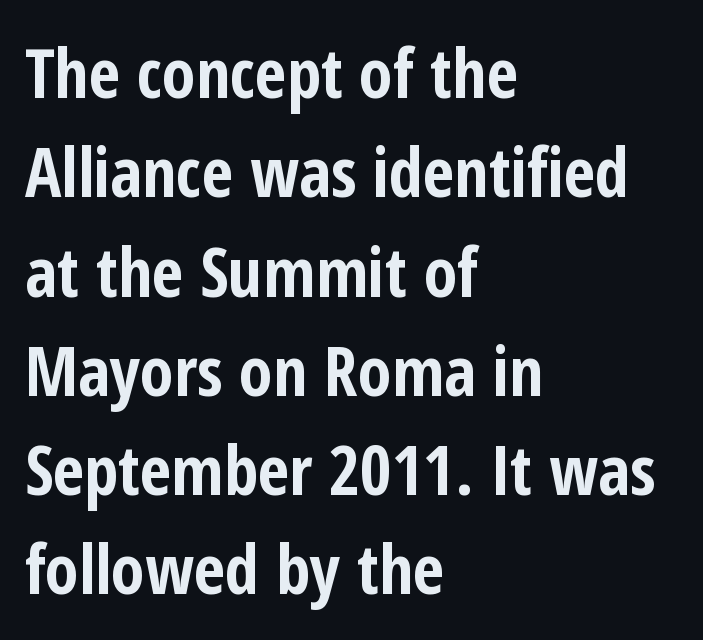
{"serif": "no", "italic": "no", "bold": "yes", "weight": "bold", "width": "condensed", "stroke_contrast": "low", "x_height": "medium", "monospaced": "no", "underline": "no", "align": "left", "line_spacing": "normal", "line_spacing_ratio": 1.46, "letter_spacing": "normal", "letter_spacing_em": 0.0, "glyph_px": 68}
